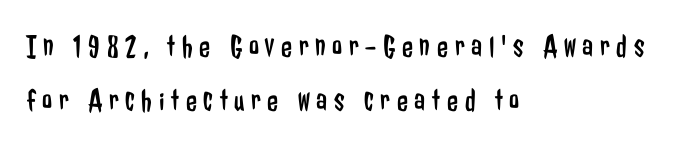
{"serif": "no", "italic": "no", "bold": "no", "weight": "regular", "width": "condensed", "stroke_contrast": "low", "x_height": "medium", "monospaced": "no", "underline": "no", "align": "left", "line_spacing": "normal", "line_spacing_ratio": 1.69, "letter_spacing": "wide", "letter_spacing_em": 0.21, "glyph_px": 32}
